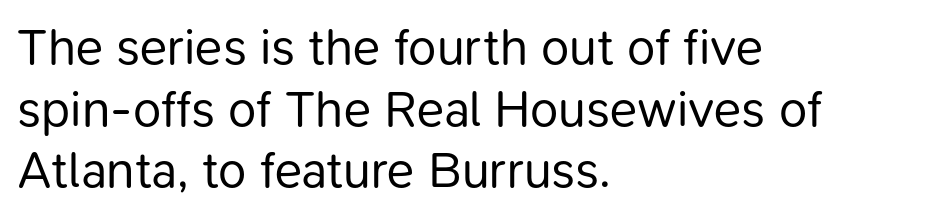
Q: Is the text bold? A: No.
Q: Is the text italic (slanted)? A: No, it is upright.
Q: Is the typeface a serif or a sans-serif typeface? A: Sans-serif.
Q: Is the text underlined? A: No.
Q: How is the paragraph aligned? A: Left-aligned.
Q: Is the spacing between letters normal or unusually wide? A: Normal.
Q: Width (condensed, normal, or wide)? A: Normal.
Q: Stroke contrast? A: Low.
Q: x-height? A: Medium.
Q: Monospaced? A: No.
